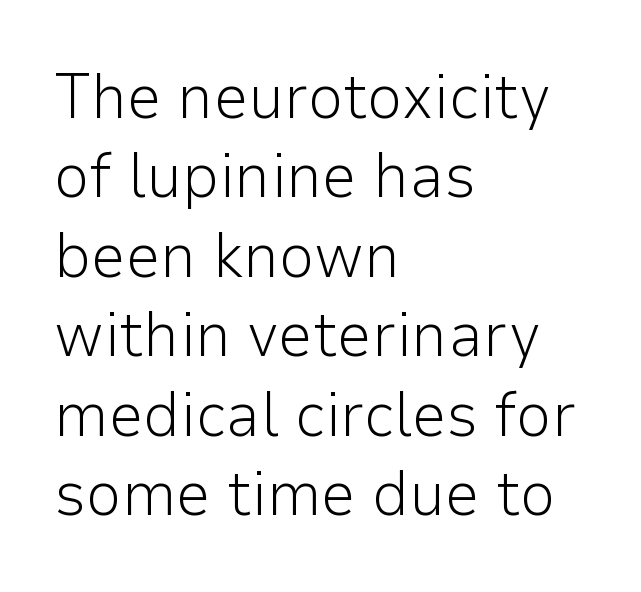
Layout note: lines flush left. You can tell from the bare stems that sans-serif type was used. The lettering holds an erect, upright posture throughout. The rendering uses natural spacing where letterforms have individual widths. Stroke mass is kept to a normal reading level or below. The rows are spaced the way most documents space them.
